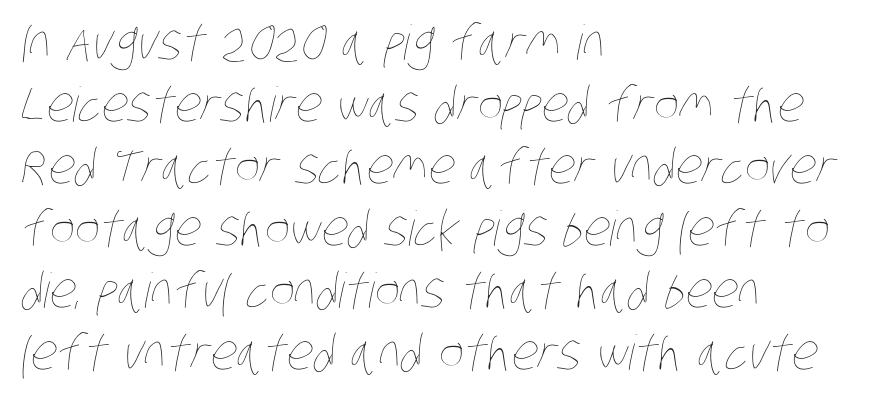
Q: Is the text bold? A: No.
Q: Is the text underlined? A: No.
Q: How is the paragraph aligned? A: Left-aligned.
Q: Is the spacing between letters normal or unusually wide? A: Normal.
Q: Is the spacing between lines tight, normal or loose? A: Normal.
Q: Width (condensed, normal, or wide)? A: Condensed.
Q: Stroke contrast? A: Low.
Q: x-height? A: Large.
Q: Monospaced? A: No.
